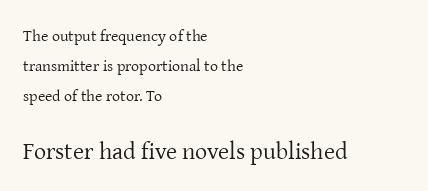
{"italic": "no", "bold": "no", "underline": "no", "align": "left", "line_spacing_ratio": 1.87, "letter_spacing": "normal", "letter_spacing_em": 0.0, "larger_block": "second", "size_ratio": 1.5, "glyph_px": 24}
